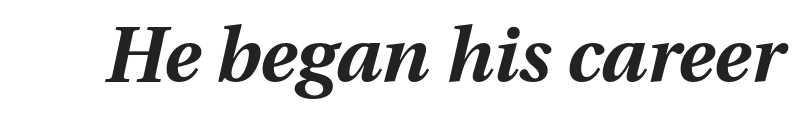
The image shows 76 px bold type, italic (leaning right); set normal letter spacing, not underlined; medium stroke contrast and a medium x-height.
